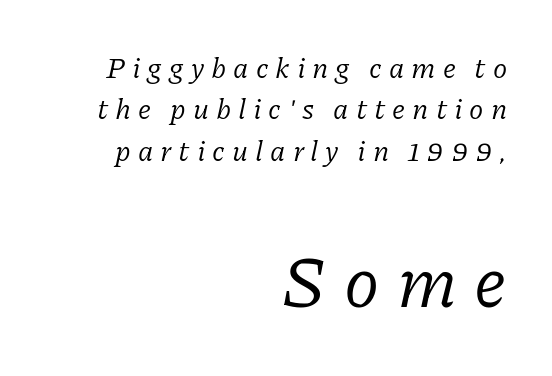
{"serif": "yes", "italic": "yes", "lean": "right", "slant_degrees": 11, "bold": "no", "weight": "regular", "width": "normal", "stroke_contrast": "low", "x_height": "medium", "monospaced": "no", "underline": "no", "align": "right", "line_spacing": "normal", "line_spacing_ratio": 1.43, "letter_spacing": "wide", "letter_spacing_em": 0.24, "larger_block": "second", "size_ratio": 2.48, "glyph_px": 72}
